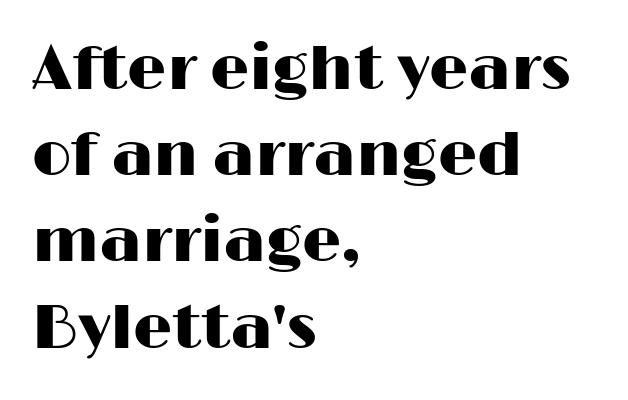
Q: Is the text italic (slanted)? A: No, it is upright.
Q: Is the typeface a serif or a sans-serif typeface? A: Sans-serif.
Q: Is the text underlined? A: No.
Q: How is the paragraph aligned? A: Left-aligned.
Q: Is the spacing between letters normal or unusually wide? A: Normal.
Q: Is the spacing between lines tight, normal or loose? A: Normal.
Q: Width (condensed, normal, or wide)? A: Wide.
Q: Stroke contrast? A: High.
Q: x-height? A: Medium.
Q: Monospaced? A: No.
